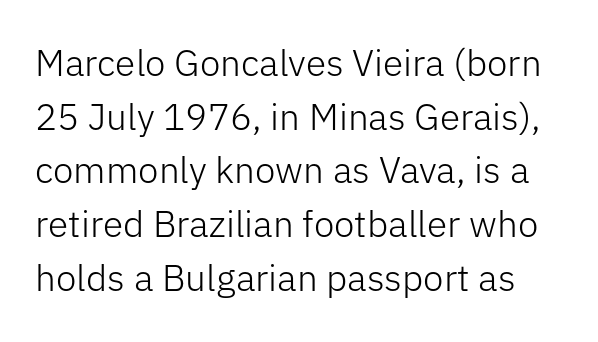
Q: Is the text bold? A: No.
Q: Is the text italic (slanted)? A: No, it is upright.
Q: Is the typeface a serif or a sans-serif typeface? A: Sans-serif.
Q: Is the text underlined? A: No.
Q: Is the spacing between letters normal or unusually wide? A: Normal.
Q: Is the spacing between lines tight, normal or loose? A: Normal.
Q: Width (condensed, normal, or wide)? A: Normal.
Q: Stroke contrast? A: Low.
Q: x-height? A: Medium.
Q: Monospaced? A: No.
